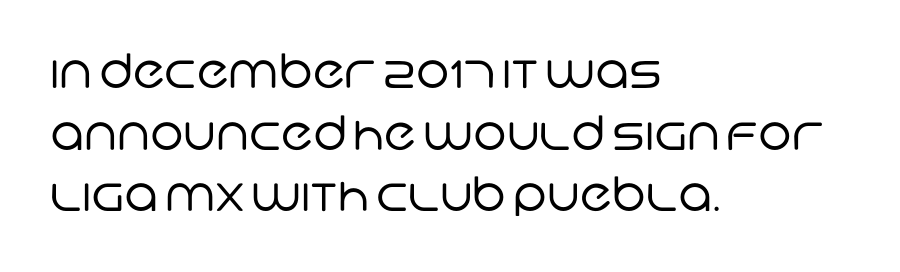
Inter-character spacing is left at the font's built-in metrics. Weight: not bold — regular or lighter. Nobody drew a line under any word here. The lines sit at an ordinary, default distance from one another. Looks like regular typesetting: each glyph gets only the width it needs.
